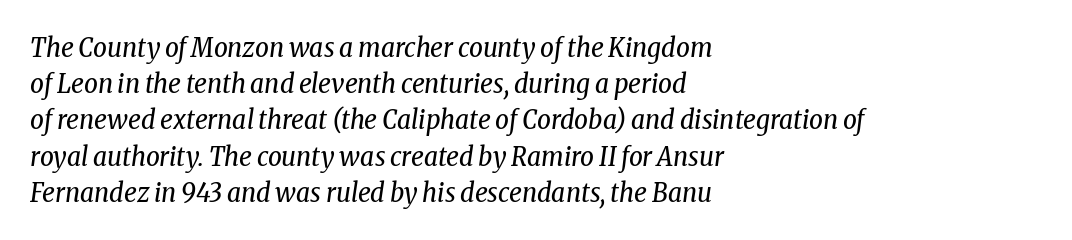
Q: Is the text bold? A: No.
Q: Is the text italic (slanted)? A: Yes, it leans right by about 8 degrees.
Q: Is the text underlined? A: No.
Q: How is the paragraph aligned? A: Left-aligned.
Q: Is the spacing between letters normal or unusually wide? A: Normal.
Q: Is the spacing between lines tight, normal or loose? A: Normal.
